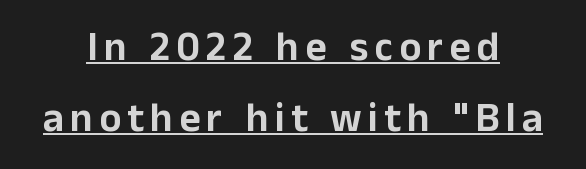
{"serif": "no", "italic": "no", "width": "normal", "stroke_contrast": "low", "x_height": "medium", "monospaced": "no", "underline": "yes", "line_spacing_ratio": 1.74, "glyph_px": 41}
